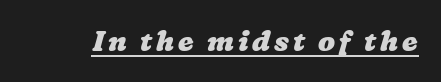
{"bold": "yes", "weight": "heavy", "width": "wide", "stroke_contrast": "low", "x_height": "medium", "monospaced": "no", "underline": "yes", "glyph_px": 28}
